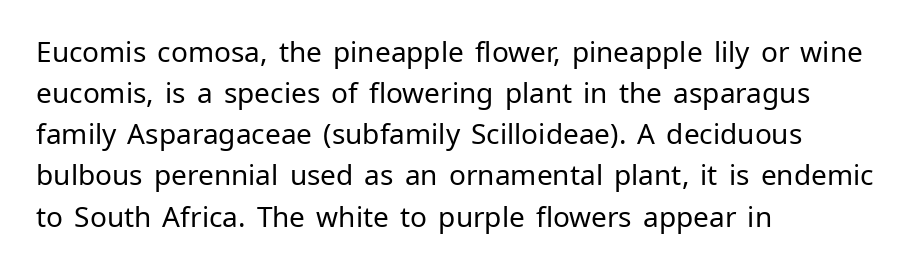
The rag falls on the right side of this text block. Letters rest on an invisible, unmarked baseline. This is roman type, the default non-slanted kind. Compared with typical body copy, the letter spacing here is the same.
